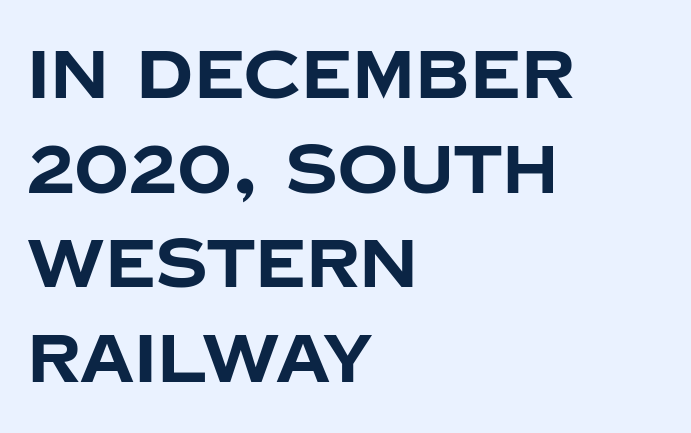
Words float on clear page, feet unadorned. Is this a sans? Yes — the strokes have no serifs. All the whitespace from short lines collects on the right. In terms of posture, this sample is upright.
